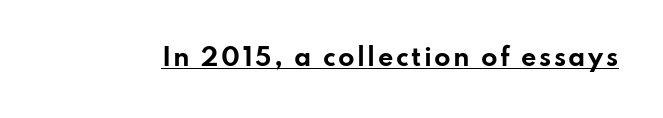
{"italic": "no", "bold": "yes", "underline": "yes", "glyph_px": 24}
